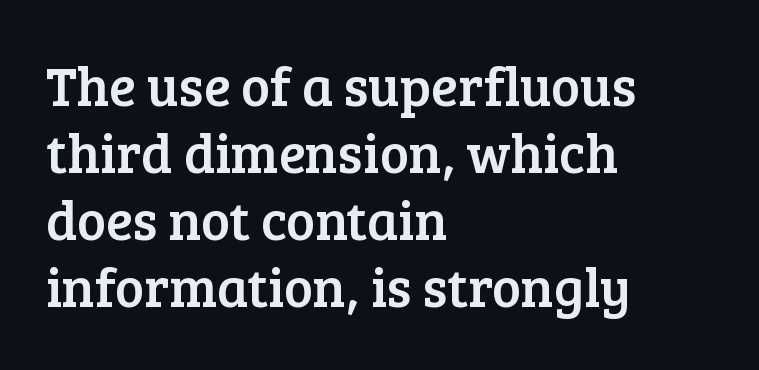
Rendered with straight, roman letterforms. The rendering keeps characters at their native spacing. These lines are rendered in a variable-pitch font. The words here are not underlined. The typesetter chose a ragged-right arrangement here.
